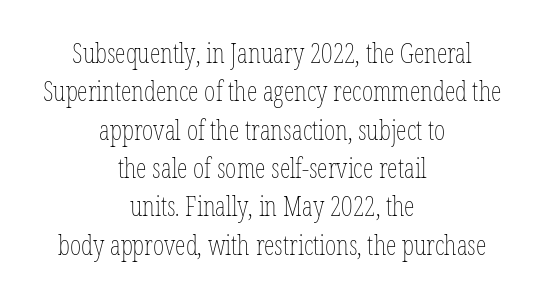
{"italic": "no", "bold": "no", "underline": "no", "align": "center", "line_spacing": "normal", "line_spacing_ratio": 1.42, "letter_spacing": "normal", "letter_spacing_em": 0.0, "glyph_px": 27}
